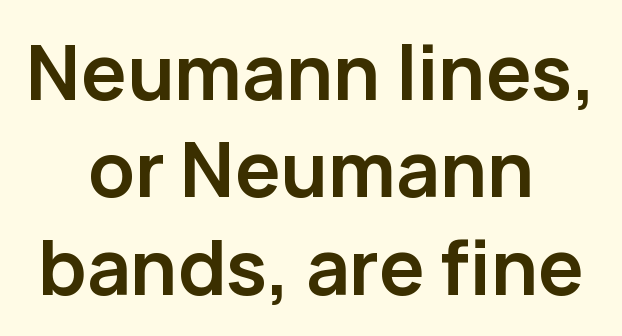
Q: Is the text bold? A: Yes.
Q: Is the text italic (slanted)? A: No, it is upright.
Q: Is the typeface a serif or a sans-serif typeface? A: Sans-serif.
Q: Is the text underlined? A: No.
Q: How is the paragraph aligned? A: Centered.
Q: Is the spacing between letters normal or unusually wide? A: Normal.
Q: Is the spacing between lines tight, normal or loose? A: Normal.
Q: Width (condensed, normal, or wide)? A: Normal.
Q: Stroke contrast? A: Low.
Q: x-height? A: Medium.
Q: Monospaced? A: No.
